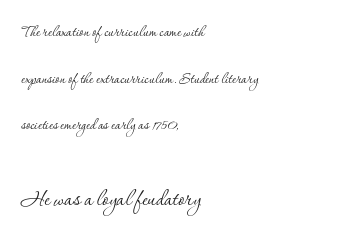
The image shows 28 px thin serif type; set left-aligned, loose line spacing (2.45x), normal letter spacing, not underlined; the second (bottom) block is 1.47x larger; low stroke contrast and a small x-height.
